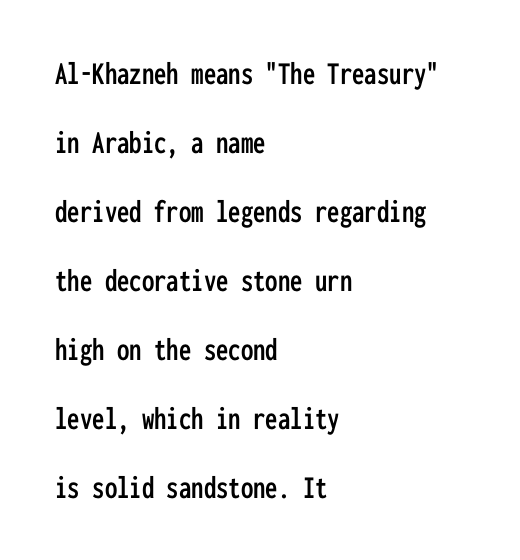
The image shows 33 px condensed sans-serif type, upright, monospaced; set left-aligned, loose line spacing (2.09x), normal letter spacing, not underlined; low stroke contrast and a medium x-height.
